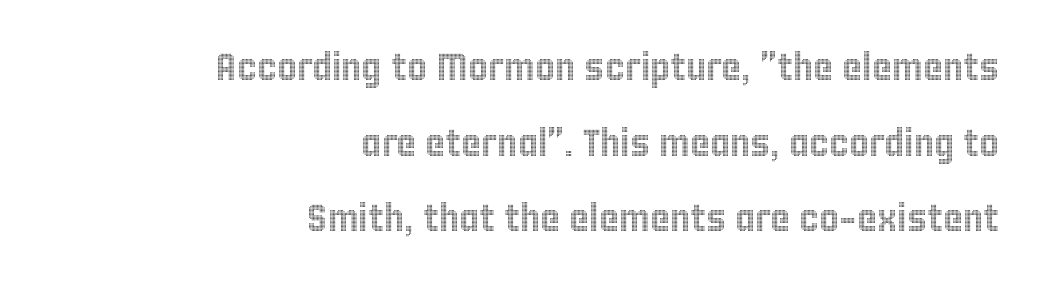
The image shows 38 px condensed type, upright; set right-aligned, loose line spacing (1.99x), normal letter spacing, not underlined; a large x-height.
